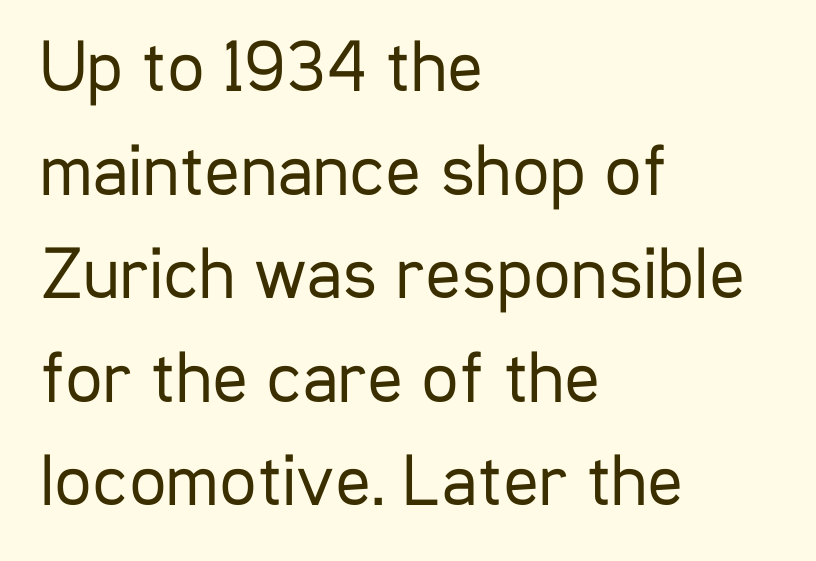
{"serif": "no", "italic": "no", "bold": "no", "weight": "regular", "width": "condensed", "stroke_contrast": "low", "x_height": "medium", "monospaced": "no", "underline": "no", "align": "left", "line_spacing": "normal", "line_spacing_ratio": 1.4, "letter_spacing": "normal", "letter_spacing_em": 0.0, "glyph_px": 74}
